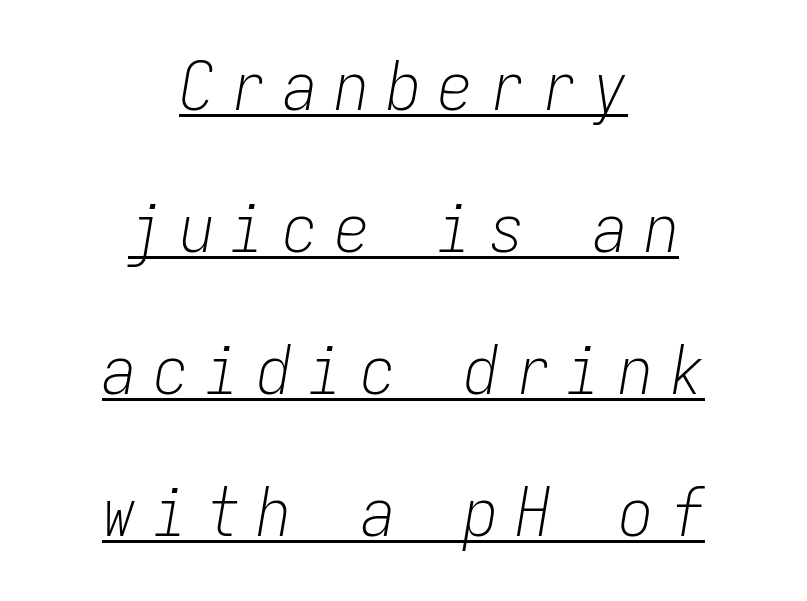
{"italic": "yes", "lean": "right", "slant_degrees": 9, "bold": "no", "weight": "light", "width": "condensed", "stroke_contrast": "low", "x_height": "medium", "monospaced": "yes", "underline": "yes", "align": "center", "line_spacing": "loose", "line_spacing_ratio": 2.09, "letter_spacing": "wide", "letter_spacing_em": 0.26, "glyph_px": 68}
